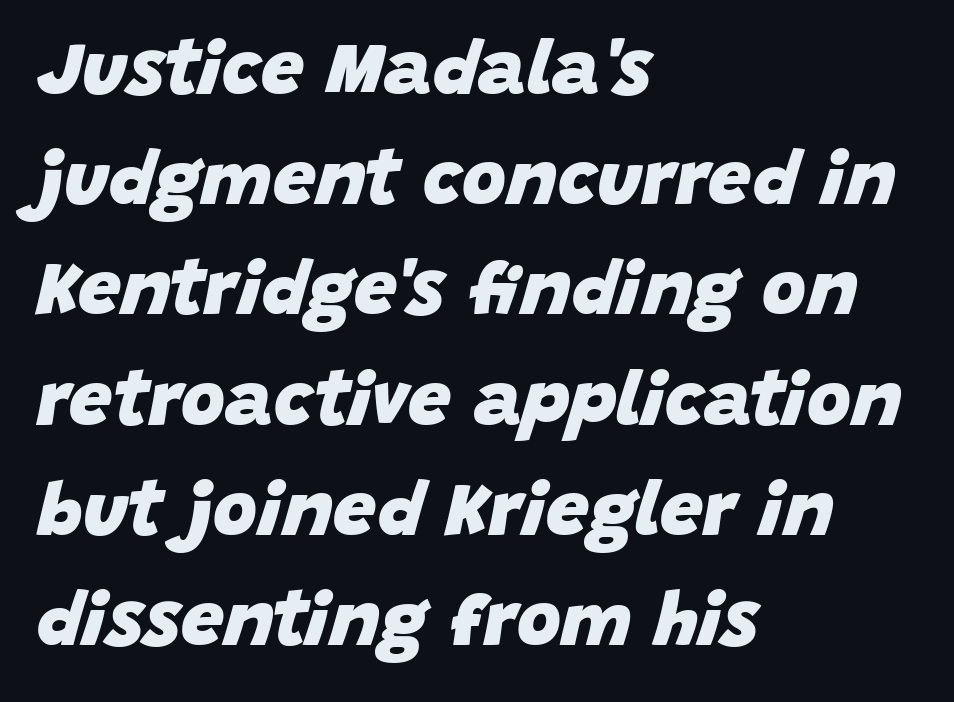
{"italic": "yes", "lean": "right", "slant_degrees": 15, "bold": "yes", "weight": "heavy", "width": "normal", "stroke_contrast": "low", "x_height": "large", "monospaced": "no", "underline": "no", "align": "left", "line_spacing": "normal", "line_spacing_ratio": 1.45, "letter_spacing": "normal", "letter_spacing_em": 0.0, "glyph_px": 76}
